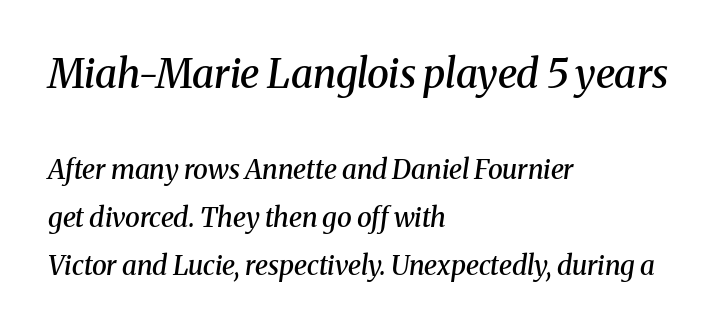
{"serif": "yes", "italic": "yes", "lean": "right", "slant_degrees": 8, "bold": "semi", "weight": "semibold", "width": "normal", "stroke_contrast": "medium", "x_height": "medium", "monospaced": "no", "underline": "no", "align": "left", "line_spacing_ratio": 1.79, "letter_spacing": "normal", "letter_spacing_em": 0.0, "larger_block": "first", "size_ratio": 1.48, "glyph_px": 40}
